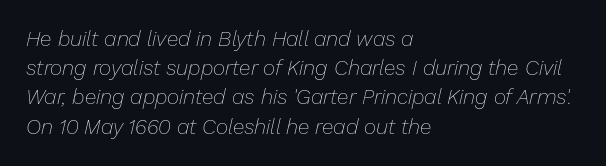
The image shows 21 px text type, italic (leaning right); set left-aligned, normal line spacing (1.39x), normal letter spacing, not underlined.
